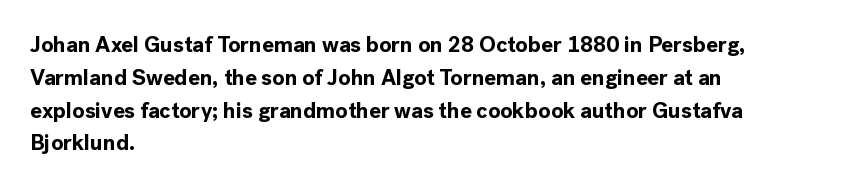
Q: Is the text bold? A: Yes.
Q: Is the text italic (slanted)? A: No, it is upright.
Q: Is the text underlined? A: No.
Q: How is the paragraph aligned? A: Left-aligned.
Q: Is the spacing between letters normal or unusually wide? A: Normal.
Q: Is the spacing between lines tight, normal or loose? A: Normal.
